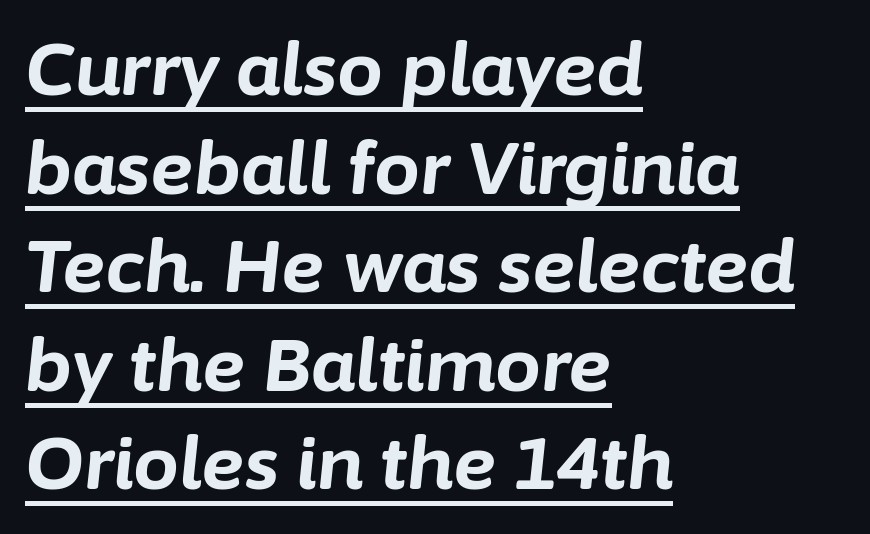
The strokes are fattened all the way to bold. These lines are set flush left with a ragged right edge. Emphasis-style slanted type is in use. Caption: lettering with a line underneath.
